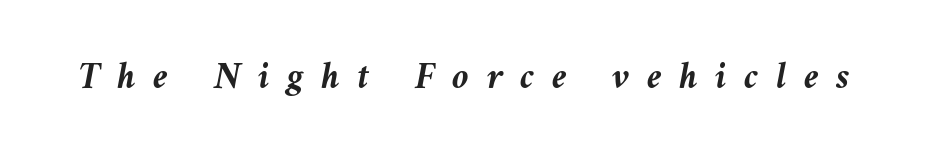
The image shows 38 px semibold type, italic (leaning left); set unusually wide letter spacing (+0.46 em), not underlined; medium stroke contrast and a medium x-height.
